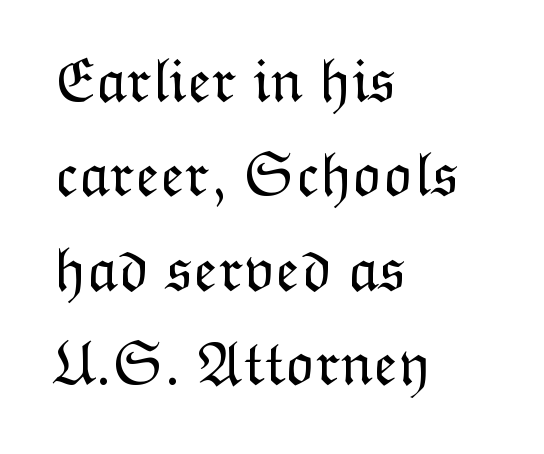
Q: Is the text bold? A: No.
Q: Is the text italic (slanted)? A: No, it is upright.
Q: Is the text underlined? A: No.
Q: How is the paragraph aligned? A: Left-aligned.
Q: Is the spacing between letters normal or unusually wide? A: Normal.
Q: Is the spacing between lines tight, normal or loose? A: Normal.
Q: Width (condensed, normal, or wide)? A: Normal.
Q: Stroke contrast? A: Low.
Q: x-height? A: Medium.
Q: Monospaced? A: No.
